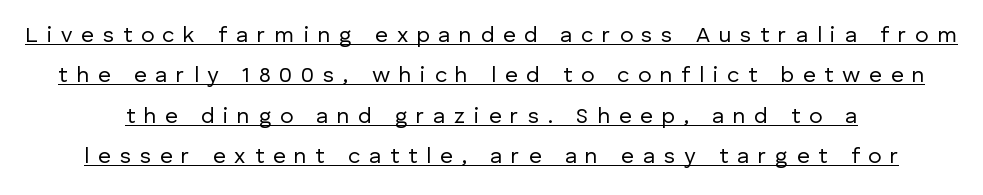
The image shows 22 px text type, upright; set line spacing 1.84x, unusually wide letter spacing (+0.4 em), underlined.
